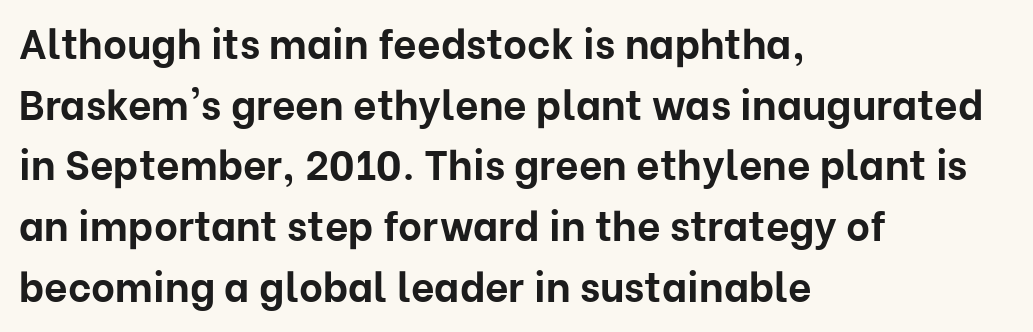
The image shows 41 px bold sans-serif type, upright; set left-aligned, normal line spacing (1.48x), normal letter spacing, not underlined; low stroke contrast and a medium x-height.
